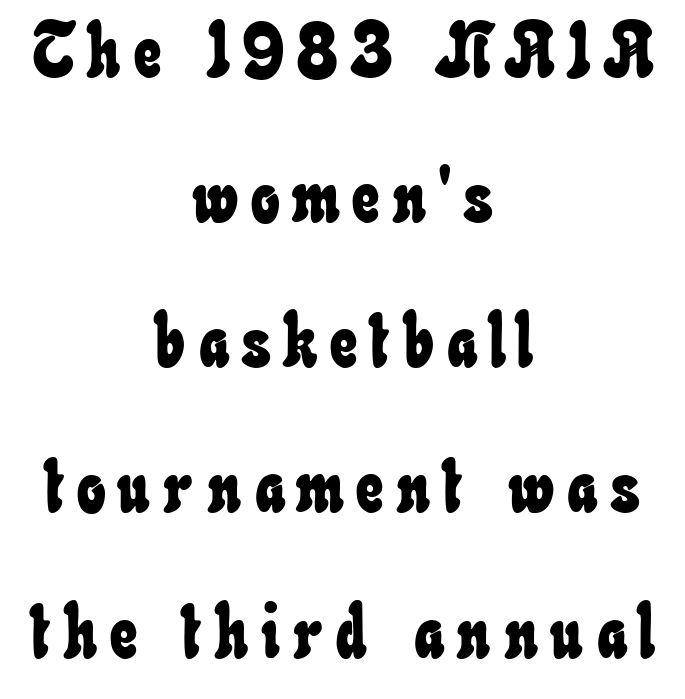
{"width": "condensed", "stroke_contrast": "low", "x_height": "small", "monospaced": "no", "underline": "no", "align": "center", "line_spacing": "loose", "line_spacing_ratio": 1.91, "glyph_px": 76}
